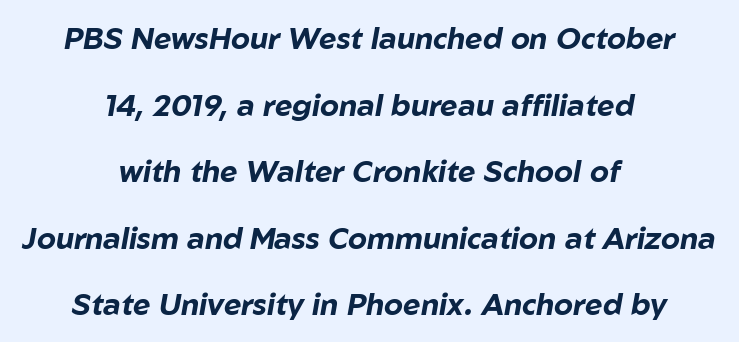
The image shows 30 px bold type, italic (leaning right); set centered, loose line spacing (2.22x), normal letter spacing, not underlined; low stroke contrast and a medium x-height.
